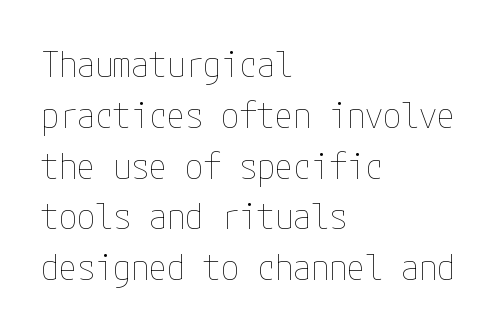
{"italic": "no", "bold": "no", "weight": "thin", "width": "condensed", "stroke_contrast": "low", "x_height": "medium", "underline": "no", "align": "left", "line_spacing": "normal", "line_spacing_ratio": 1.41, "letter_spacing": "normal", "letter_spacing_em": 0.0, "glyph_px": 36}
